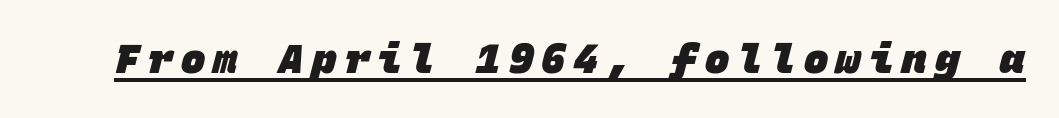
The image shows 41 px heavy sans-serif type, monospaced; set unusually wide letter spacing (+0.2 em), underlined; low stroke contrast and a large x-height.
